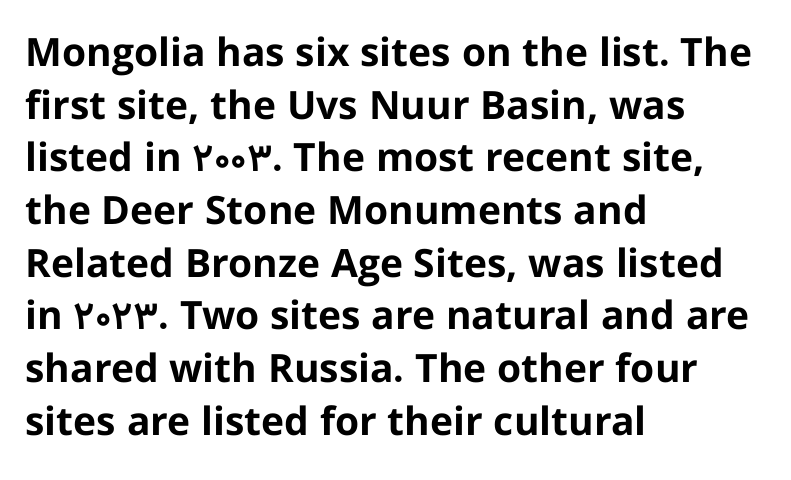
Unmarked baselines from the first word to the last. Notice how descenders clear the ascenders below comfortably — that's standard leading. A classic flush-left, rag-right setting is used for this passage. Nobody touched the tracking dial on this one. Look at the bottom of the vertical strokes: they stop flat, with no serifs. A roman cut, with each character standing at attention.
